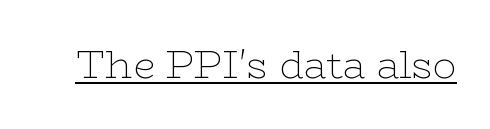
{"serif": "yes", "italic": "no", "bold": "no", "weight": "thin", "width": "wide", "stroke_contrast": "low", "x_height": "medium", "monospaced": "no", "underline": "yes", "letter_spacing": "normal", "letter_spacing_em": 0.0, "glyph_px": 39}
